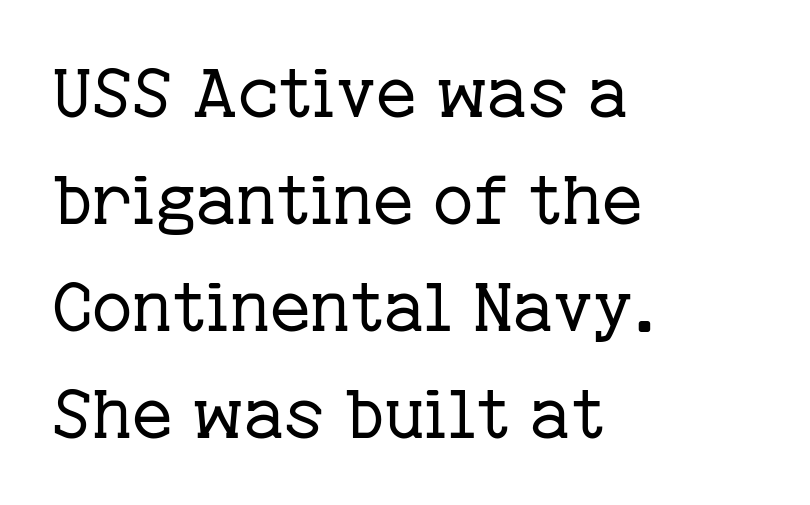
Q: Is the text bold? A: No.
Q: Is the text italic (slanted)? A: No, it is upright.
Q: Is the typeface a serif or a sans-serif typeface? A: Serif.
Q: Is the text underlined? A: No.
Q: How is the paragraph aligned? A: Left-aligned.
Q: Is the spacing between letters normal or unusually wide? A: Normal.
Q: Is the spacing between lines tight, normal or loose? A: Normal.
Q: Width (condensed, normal, or wide)? A: Normal.
Q: Stroke contrast? A: Low.
Q: x-height? A: Medium.
Q: Monospaced? A: No.
